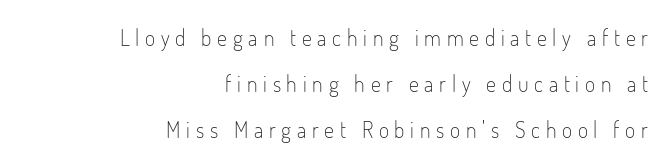
Notice the wide empty band between every row — that's loose leading. Italic: no, the glyphs are upright roman. The setting favours the right margin, as signatures and pull-quotes sometimes do. The type is letterspaced generously, with wide tracking.
